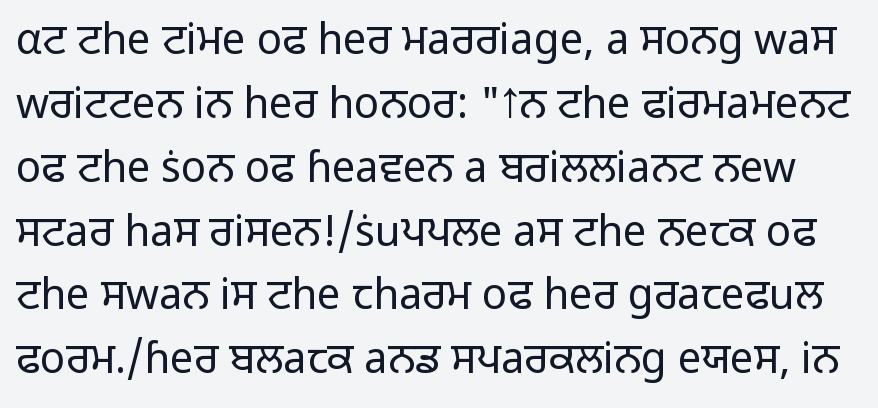
The image shows 42 px light sans-serif type, upright; set normal line spacing (1.52x), normal letter spacing, not underlined; low stroke contrast and a medium x-height.
